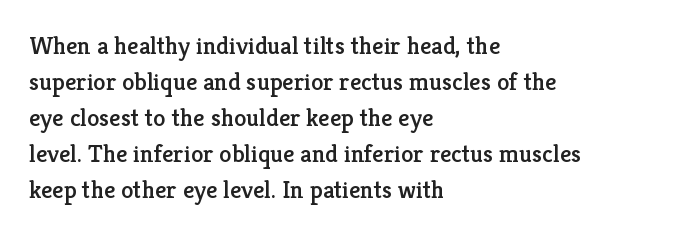
{"italic": "no", "underline": "no", "align": "left", "line_spacing": "normal", "line_spacing_ratio": 1.44, "letter_spacing": "normal", "letter_spacing_em": 0.0, "glyph_px": 25}
